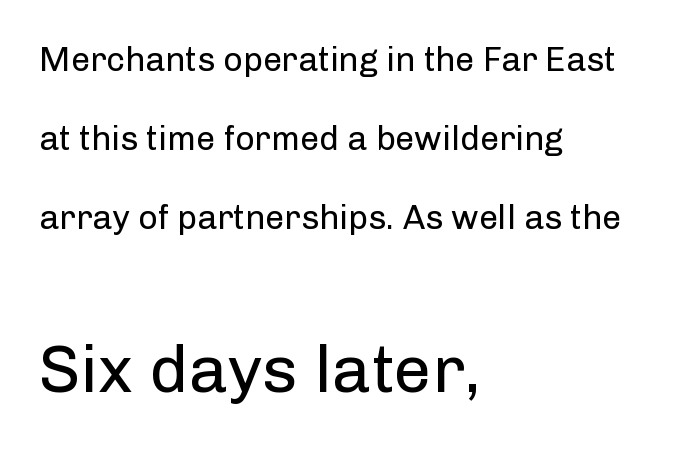
Q: Is the text bold? A: No.
Q: Is the text italic (slanted)? A: No, it is upright.
Q: Is the typeface a serif or a sans-serif typeface? A: Sans-serif.
Q: Is the text underlined? A: No.
Q: How is the paragraph aligned? A: Left-aligned.
Q: Is the spacing between letters normal or unusually wide? A: Normal.
Q: Is the spacing between lines tight, normal or loose? A: Loose.
Q: Which block of text is set in a larger size, the first (top) or the second (bottom)? A: The second (bottom) one.
Q: Width (condensed, normal, or wide)? A: Normal.
Q: Stroke contrast? A: Low.
Q: x-height? A: Medium.
Q: Monospaced? A: No.
